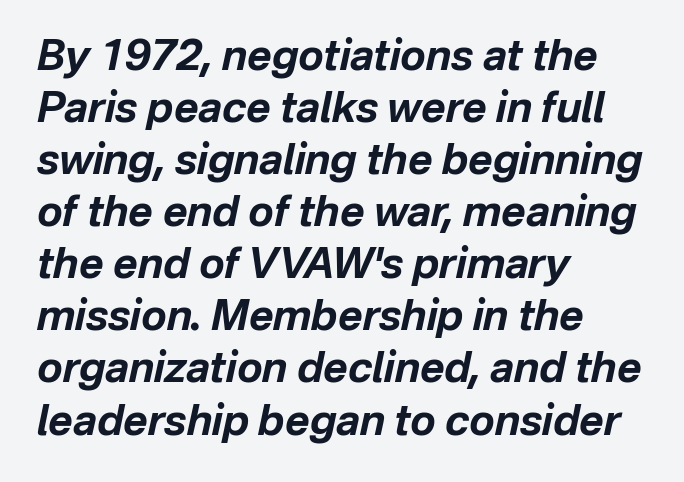
The image shows 42 px bold type, italic (leaning right); set left-aligned, line spacing 1.24x, normal letter spacing, not underlined; low stroke contrast and a medium x-height.
